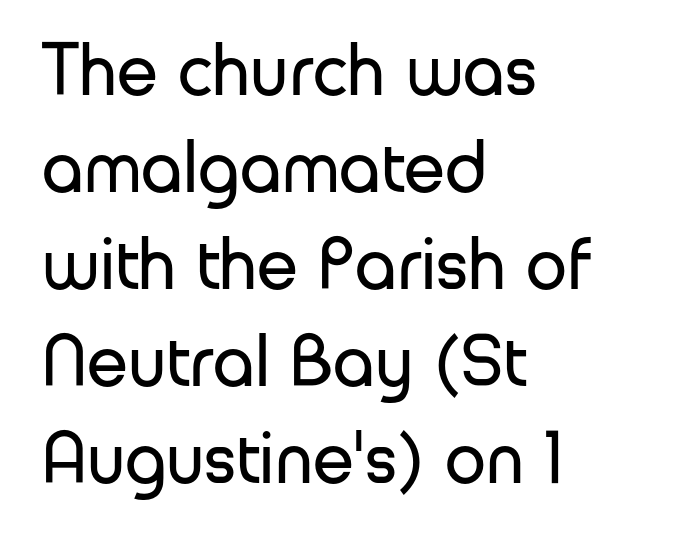
Successive baselines arrive at the customary interval. Is the stroke heavy? The answer is a plain regular-or-lighter. A typesetter would call this proportional, since set widths differ per character. Notice how the stems are strictly vertical — no italics here. Visually the block forms a straight wall on the left and a jagged coastline on the right.
